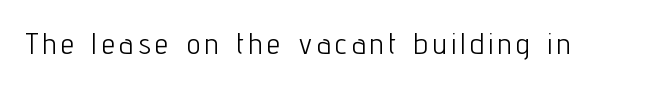
Q: Is the text bold? A: No.
Q: Is the text italic (slanted)? A: No, it is upright.
Q: Is the typeface a serif or a sans-serif typeface? A: Sans-serif.
Q: Is the text underlined? A: No.
Q: Width (condensed, normal, or wide)? A: Condensed.
Q: Stroke contrast? A: Low.
Q: x-height? A: Medium.
Q: Monospaced? A: No.
